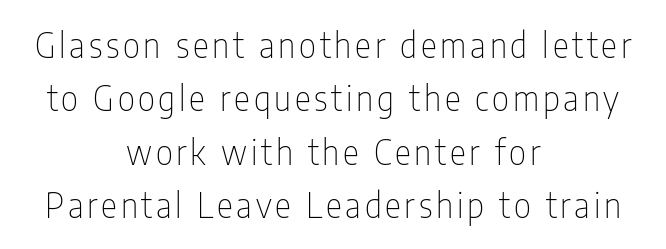
{"serif": "no", "italic": "no", "bold": "no", "weight": "thin", "width": "condensed", "stroke_contrast": "low", "x_height": "medium", "monospaced": "no", "underline": "no", "align": "center", "line_spacing": "normal", "line_spacing_ratio": 1.57, "glyph_px": 34}
